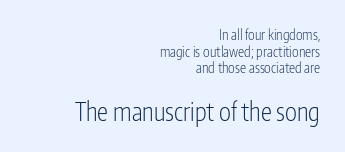
The image shows 25 px text type, upright; set right-aligned, line spacing 1.19x, normal letter spacing, not underlined; the second (bottom) block is 1.79x larger.
